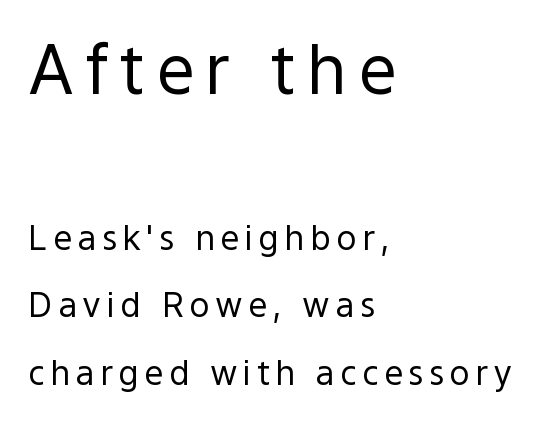
Plain, unruled lines of type. Serifs: no, the terminals of the letterforms are clean. Students, observe: this is what heavily led, spacious text looks like. Each stroke keeps to a modest, everyday thickness or less. Does the bottom block carry the larger type? No, the top block does.
